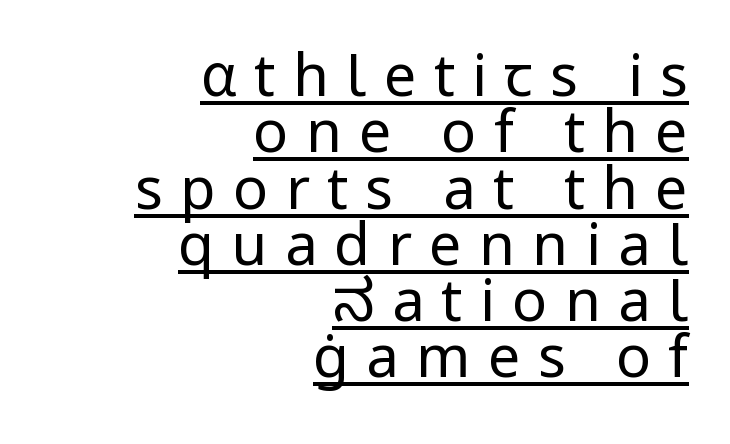
Q: Is the text bold? A: No.
Q: Is the text italic (slanted)? A: No, it is upright.
Q: Is the typeface a serif or a sans-serif typeface? A: Sans-serif.
Q: Is the text underlined? A: Yes.
Q: How is the paragraph aligned? A: Right-aligned.
Q: Is the spacing between letters normal or unusually wide? A: Unusually wide.
Q: Is the spacing between lines tight, normal or loose? A: Tight.
Q: Width (condensed, normal, or wide)? A: Normal.
Q: Stroke contrast? A: Low.
Q: x-height? A: Medium.
Q: Monospaced? A: No.
